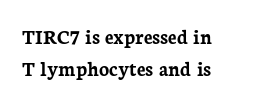
The image shows 21 px bold type, upright; set left-aligned, normal line spacing (1.51x), normal letter spacing, not underlined.
